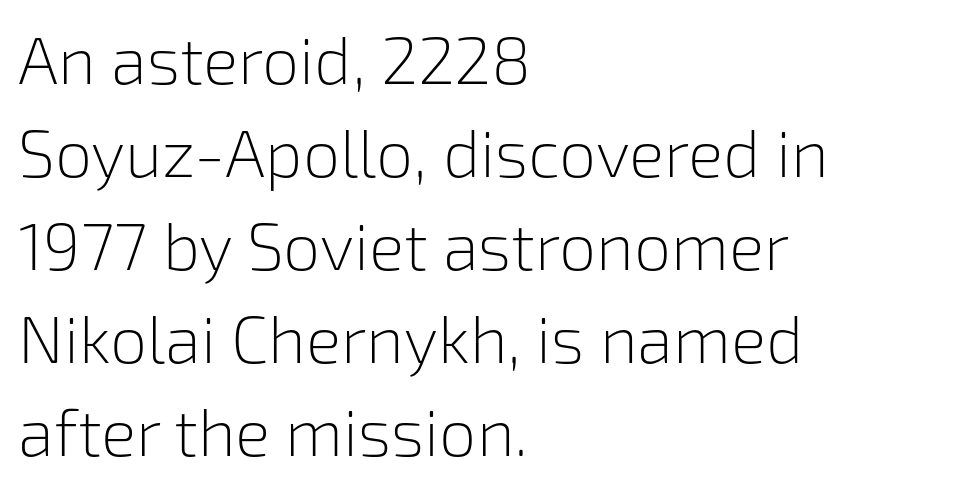
{"serif": "no", "italic": "no", "bold": "no", "weight": "light", "width": "normal", "stroke_contrast": "low", "x_height": "medium", "monospaced": "no", "underline": "no", "align": "left", "line_spacing": "normal", "line_spacing_ratio": 1.41, "letter_spacing": "normal", "letter_spacing_em": 0.0, "glyph_px": 66}
